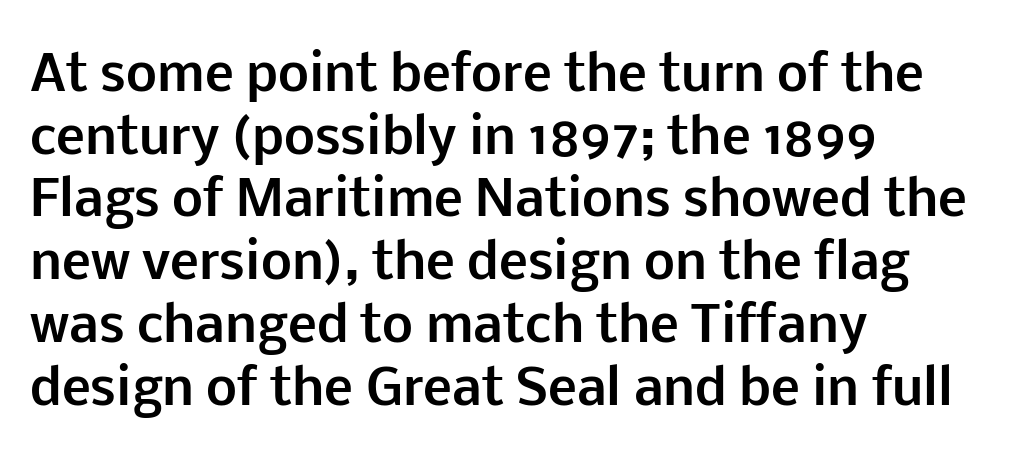
Q: Is the text bold? A: Yes.
Q: Is the text italic (slanted)? A: No, it is upright.
Q: Is the typeface a serif or a sans-serif typeface? A: Sans-serif.
Q: Is the text underlined? A: No.
Q: How is the paragraph aligned? A: Left-aligned.
Q: Is the spacing between letters normal or unusually wide? A: Normal.
Q: Is the spacing between lines tight, normal or loose? A: Normal.
Q: Width (condensed, normal, or wide)? A: Normal.
Q: Stroke contrast? A: Low.
Q: x-height? A: Medium.
Q: Monospaced? A: No.
